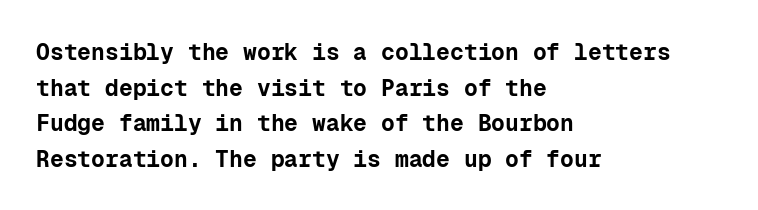
The image shows 23 px bold type, upright; set left-aligned, normal line spacing (1.55x), normal letter spacing, not underlined.
